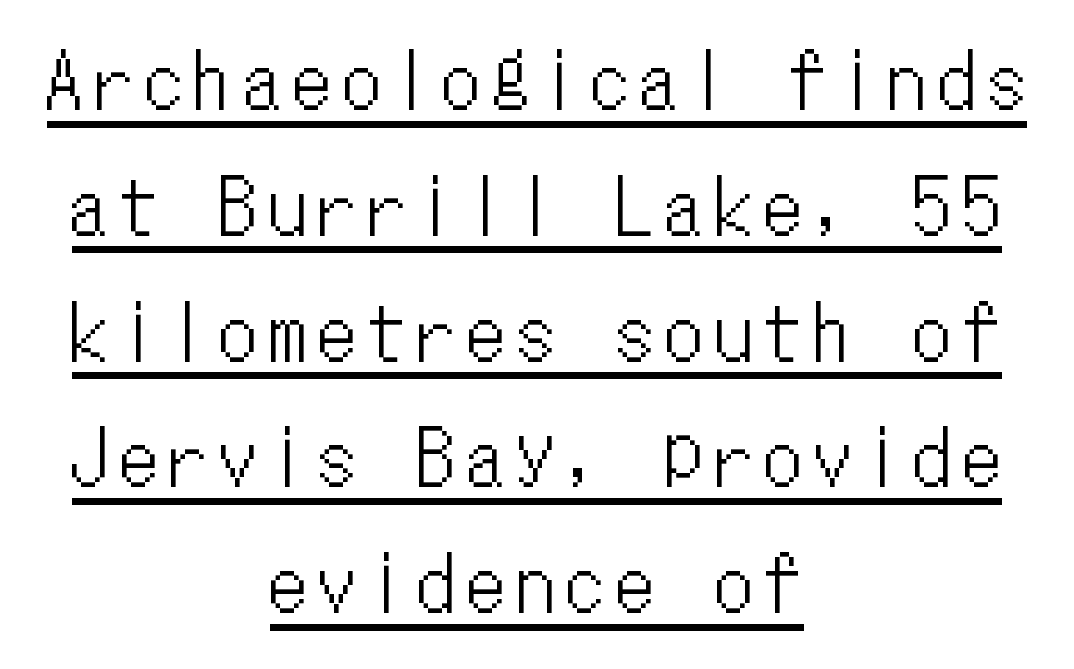
Q: Is the text italic (slanted)? A: No, it is upright.
Q: Is the text underlined? A: Yes.
Q: How is the paragraph aligned? A: Centered.
Q: Is the spacing between lines tight, normal or loose? A: Normal.
Q: Width (condensed, normal, or wide)? A: Condensed.
Q: Stroke contrast? A: Low.
Q: x-height? A: Medium.
Q: Monospaced? A: Yes.
